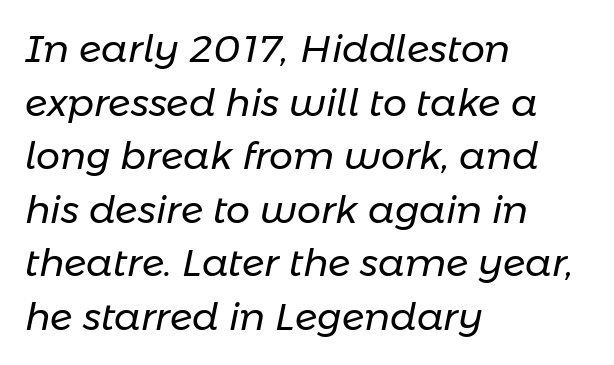
Q: Is the text bold? A: No.
Q: Is the text italic (slanted)? A: Yes, it leans right by about 11 degrees.
Q: Is the text underlined? A: No.
Q: How is the paragraph aligned? A: Left-aligned.
Q: Is the spacing between letters normal or unusually wide? A: Normal.
Q: Is the spacing between lines tight, normal or loose? A: Normal.
Q: Width (condensed, normal, or wide)? A: Normal.
Q: Stroke contrast? A: Low.
Q: x-height? A: Medium.
Q: Monospaced? A: No.
